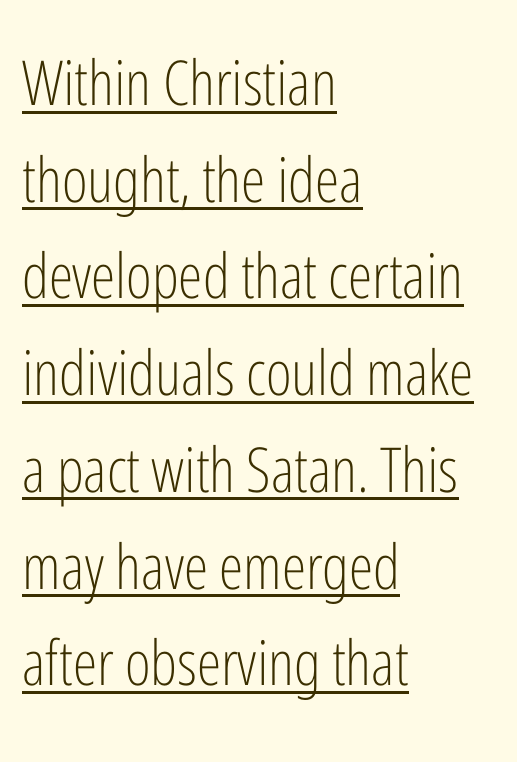
The image shows 62 px light, condensed sans-serif type, upright; set left-aligned, normal line spacing (1.56x), normal letter spacing, underlined; low stroke contrast and a medium x-height.
